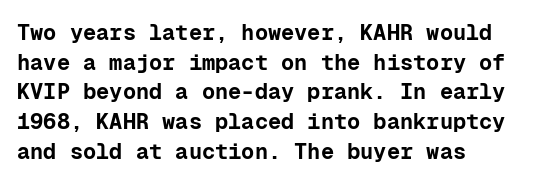
Q: Is the text bold? A: Yes.
Q: Is the text italic (slanted)? A: No, it is upright.
Q: Is the text underlined? A: No.
Q: How is the paragraph aligned? A: Left-aligned.
Q: Is the spacing between letters normal or unusually wide? A: Normal.
Q: Is the spacing between lines tight, normal or loose? A: Normal.
